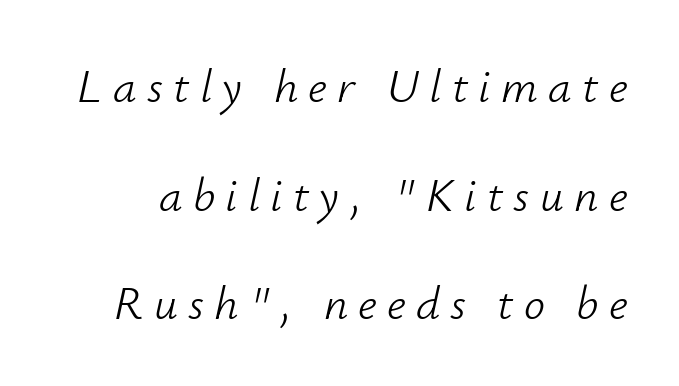
The image shows 47 px light type, italic (leaning right); set loose line spacing (2.31x), unusually wide letter spacing (+0.22 em), not underlined; low stroke contrast and a small x-height.
